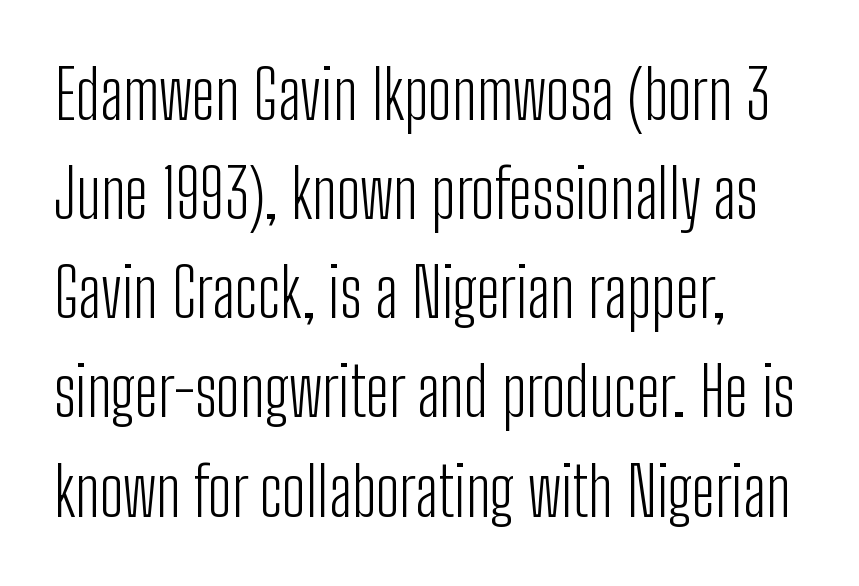
Students, observe: this is what conventionally led text looks like. The area under the type is left untouched. The letters sit at their default tracking, neither squeezed nor spread. Weight: not bold — regular or lighter. Spacing verdict: proportional, widths tailored to each character. The designer went with a sans here, leaving each stem footless.
